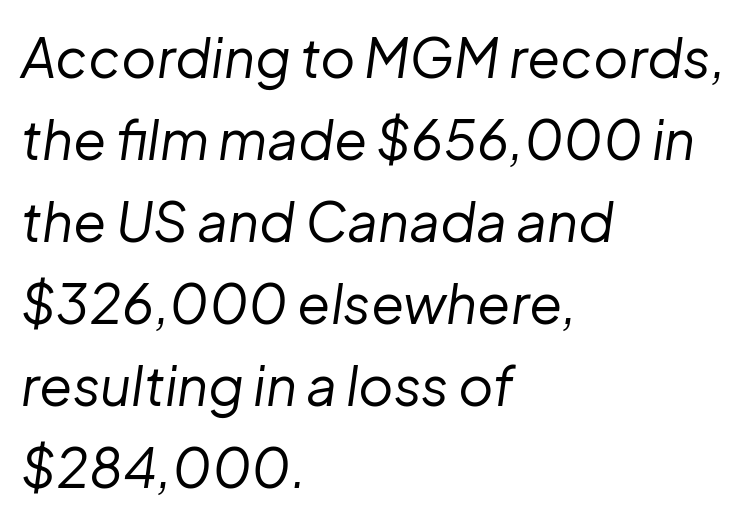
The image shows 54 px regular-weight type, italic (leaning right); set left-aligned, normal line spacing (1.52x), normal letter spacing, not underlined; low stroke contrast and a medium x-height.
